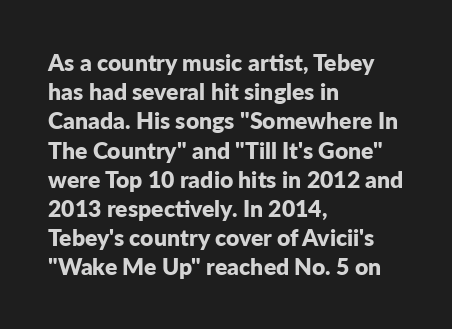
Q: Is the text bold? A: Yes.
Q: Is the text italic (slanted)? A: No, it is upright.
Q: Is the text underlined? A: No.
Q: How is the paragraph aligned? A: Left-aligned.
Q: Is the spacing between letters normal or unusually wide? A: Normal.
Q: Is the spacing between lines tight, normal or loose? A: Normal.
